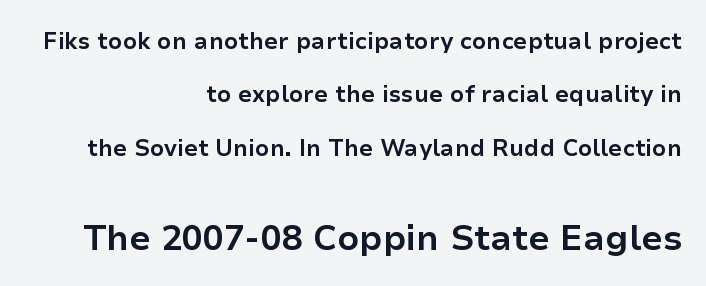
{"serif": "no", "italic": "no", "bold": "yes", "weight": "bold", "width": "normal", "stroke_contrast": "low", "x_height": "medium", "monospaced": "no", "underline": "no", "align": "right", "line_spacing": "loose", "line_spacing_ratio": 2.32, "letter_spacing": "normal", "letter_spacing_em": 0.0, "larger_block": "second", "size_ratio": 1.52, "glyph_px": 35}
